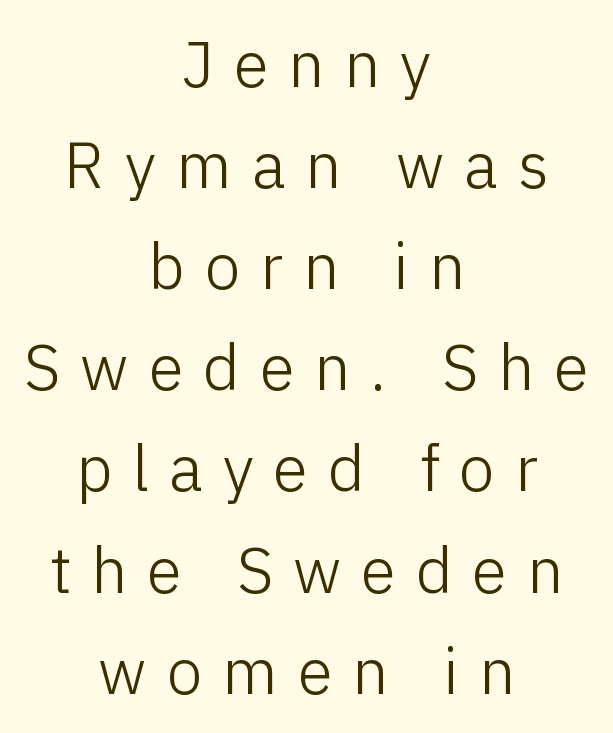
Vertical spacing — default. Here the glyphs are tracked loosely, breaking word shapes into spaced letters. Just letters on the line, the space beneath them empty. Each letter keeps its own natural width here, so spacing adapts to shape. A student would call this center alignment; a typographer would say set centered. Stems and bowls with no extra thickness — not bold.
